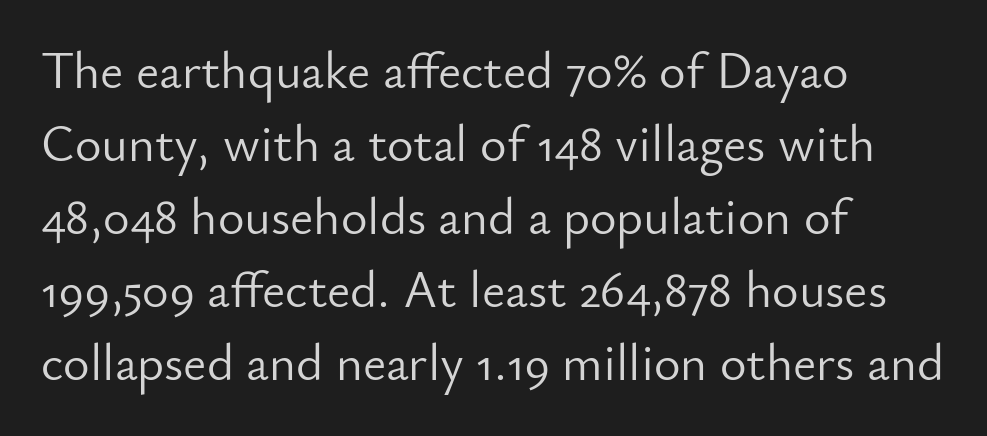
{"serif": "no", "italic": "no", "bold": "no", "weight": "light", "width": "normal", "stroke_contrast": "low", "x_height": "small", "monospaced": "no", "underline": "no", "align": "left", "line_spacing": "normal", "line_spacing_ratio": 1.43, "letter_spacing": "normal", "letter_spacing_em": 0.0, "glyph_px": 51}
